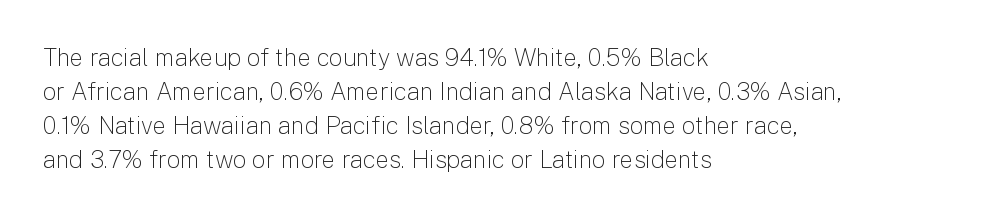
The image shows 24 px text type, upright; set left-aligned, normal line spacing (1.41x), normal letter spacing, not underlined.
